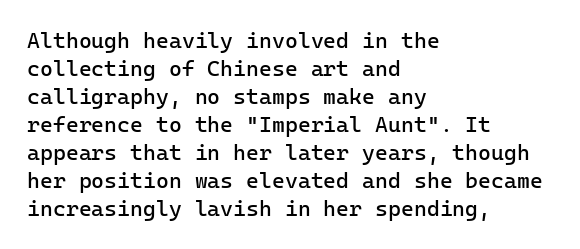
No extra ink here — the face is not bold. Students, observe: this is what conventionally led text looks like. Visually the block forms a straight wall on the left and a jagged coastline on the right. Clear beneath every line of the passage.
